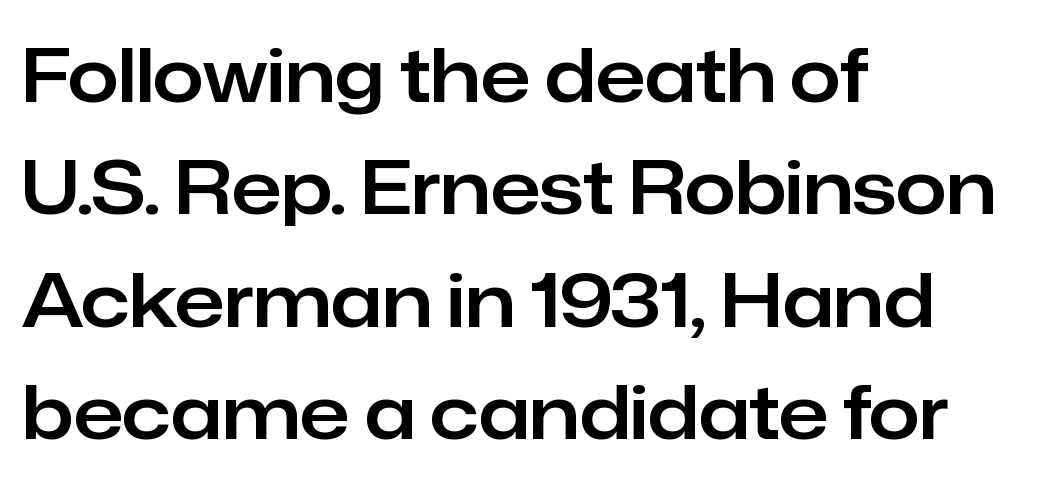
The image shows 73 px sans-serif type, upright; set left-aligned, normal line spacing (1.54x), normal letter spacing, not underlined; low stroke contrast and a medium x-height.
